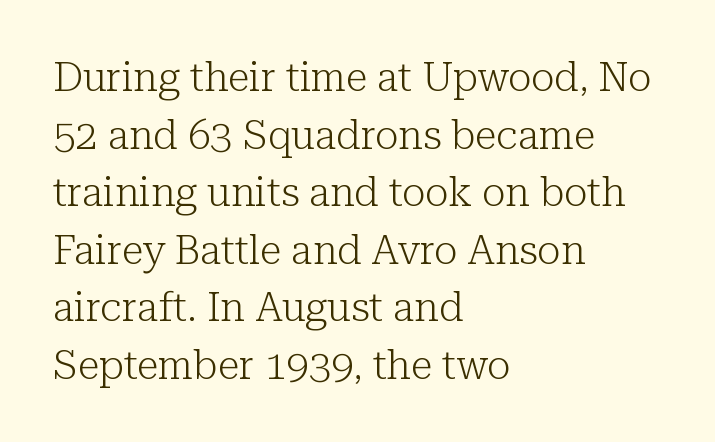
Q: Is the text bold? A: No.
Q: Is the text italic (slanted)? A: No, it is upright.
Q: Is the typeface a serif or a sans-serif typeface? A: Serif.
Q: Is the text underlined? A: No.
Q: How is the paragraph aligned? A: Left-aligned.
Q: Is the spacing between letters normal or unusually wide? A: Normal.
Q: Is the spacing between lines tight, normal or loose? A: Normal.
Q: Width (condensed, normal, or wide)? A: Normal.
Q: Stroke contrast? A: Low.
Q: x-height? A: Medium.
Q: Monospaced? A: No.
